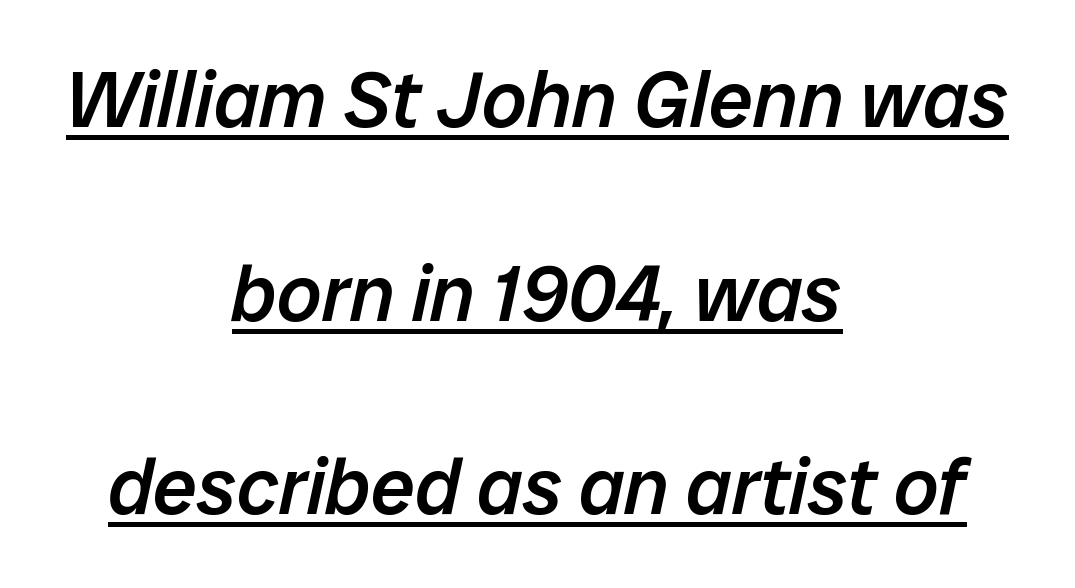
The image shows 79 px semibold type, italic (leaning right); set centered, loose line spacing (2.45x), normal letter spacing, underlined; low stroke contrast and a medium x-height.
